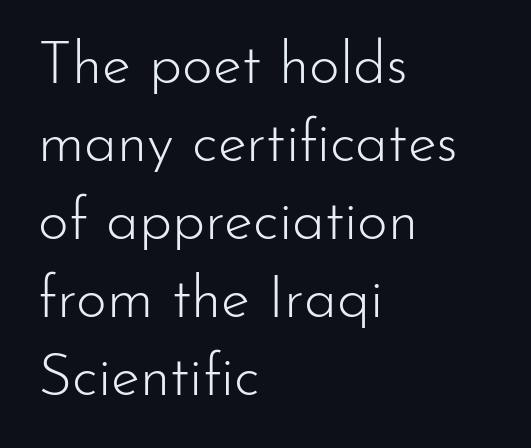
To sum up the face: it is a sans, with no serifs. Clear beneath every line of the passage. Default kerning and tracking; the words read as compact shapes. Is the block centered? No — it sits flush against the left margin. The line-height multiplier appears to be the usual default. Posture: straight, roman, zero tilt.
